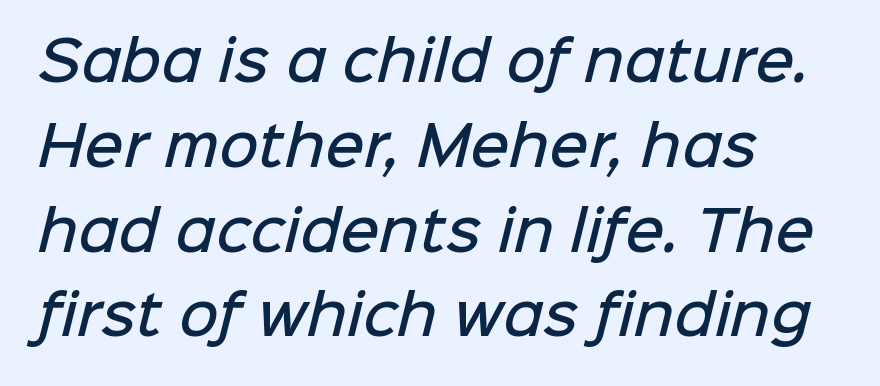
Q: Is the text bold? A: Semi-bold.
Q: Is the typeface a serif or a sans-serif typeface? A: Sans-serif.
Q: Is the text underlined? A: No.
Q: How is the paragraph aligned? A: Left-aligned.
Q: Is the spacing between letters normal or unusually wide? A: Normal.
Q: Is the spacing between lines tight, normal or loose? A: Normal.
Q: Width (condensed, normal, or wide)? A: Normal.
Q: Stroke contrast? A: Low.
Q: x-height? A: Medium.
Q: Monospaced? A: No.
